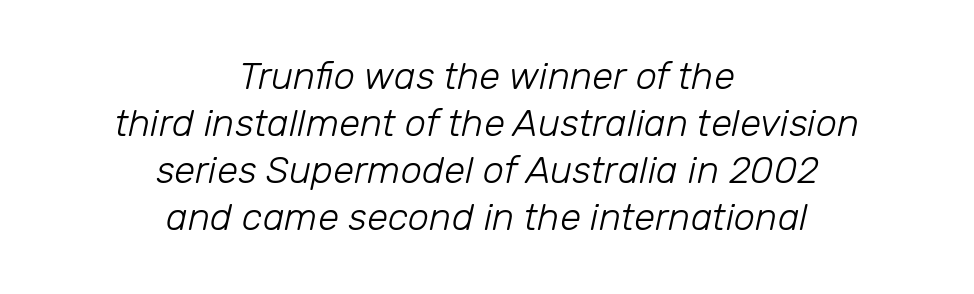
Honestly, there is no underline to notice here at all. Spacing verdict: proportional, widths tailored to each character. Does the lettering tilt? It does — this is italic. Compared with a flush-left layout, this one balances lines on the center instead. On a weight scale, this lands at 450 or below. Inter-character spacing is left at the font's built-in metrics.
